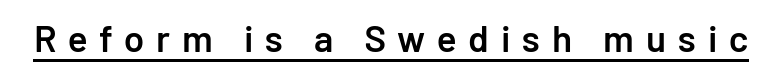
{"serif": "no", "italic": "no", "bold": "semi", "weight": "semibold", "width": "normal", "stroke_contrast": "low", "x_height": "medium", "monospaced": "no", "underline": "yes", "letter_spacing": "wide", "letter_spacing_em": 0.32, "glyph_px": 37}
